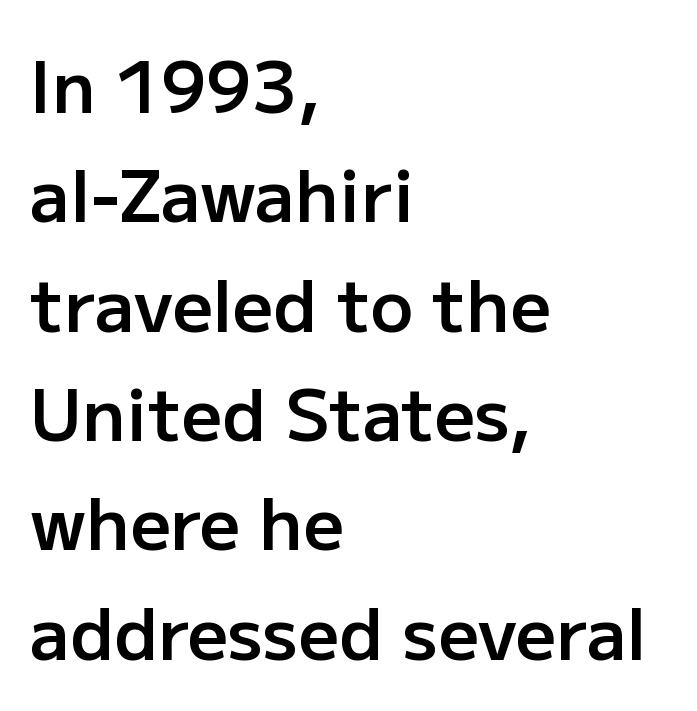
Q: Is the text bold? A: Semi-bold.
Q: Is the text italic (slanted)? A: No, it is upright.
Q: Is the typeface a serif or a sans-serif typeface? A: Sans-serif.
Q: Is the text underlined? A: No.
Q: How is the paragraph aligned? A: Left-aligned.
Q: Is the spacing between letters normal or unusually wide? A: Normal.
Q: Is the spacing between lines tight, normal or loose? A: Normal.
Q: Width (condensed, normal, or wide)? A: Normal.
Q: Stroke contrast? A: Low.
Q: x-height? A: Medium.
Q: Monospaced? A: No.
